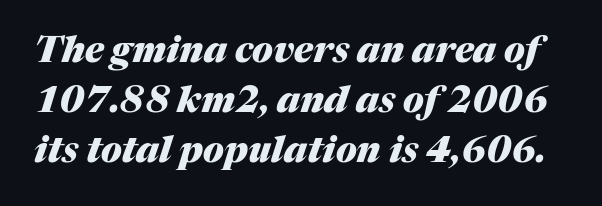
{"italic": "yes", "lean": "right", "slant_degrees": 17, "bold": "yes", "weight": "heavy", "width": "normal", "stroke_contrast": "medium", "x_height": "medium", "monospaced": "no", "underline": "no", "line_spacing": "normal", "line_spacing_ratio": 1.39, "letter_spacing": "normal", "letter_spacing_em": 0.0, "glyph_px": 36}
